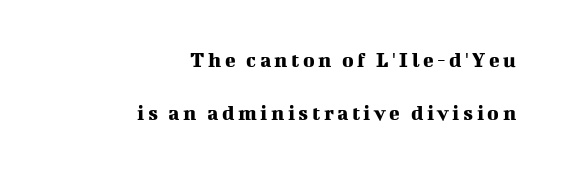
Q: Is the text italic (slanted)? A: No, it is upright.
Q: Is the text underlined? A: No.
Q: How is the paragraph aligned? A: Right-aligned.
Q: Is the spacing between lines tight, normal or loose? A: Loose.
